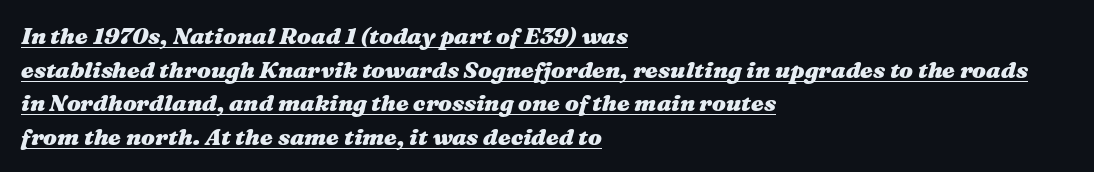
Rows of type keep a routine distance in the vertical direction. Letter spacing: default. Like a heading marked for emphasis, these lines bear an underscore. The characters look thick and weighty, a clear bold. If you drew a line through each stem, it would be angled.
